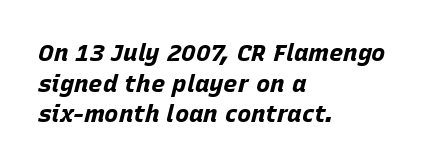
{"italic": "yes", "lean": "right", "slant_degrees": 15, "bold": "yes", "underline": "no", "align": "left", "line_spacing": "normal", "line_spacing_ratio": 1.28, "letter_spacing": "normal", "letter_spacing_em": 0.0, "glyph_px": 24}
